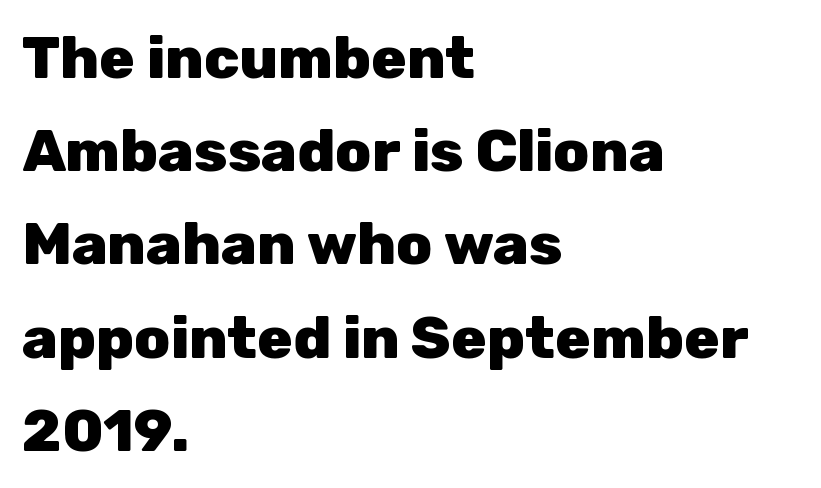
The image shows 59 px heavy sans-serif type, upright; set left-aligned, normal line spacing (1.58x), normal letter spacing, not underlined; low stroke contrast and a medium x-height.
